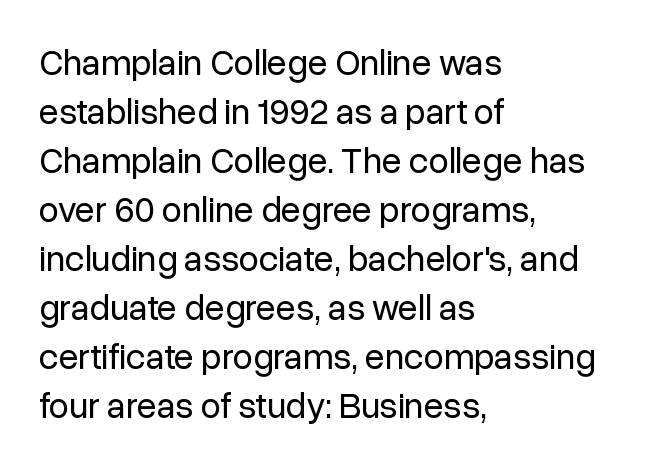
The image shows 36 px regular-weight sans-serif type, upright; set left-aligned, normal line spacing (1.36x), normal letter spacing, not underlined; low stroke contrast and a medium x-height.
